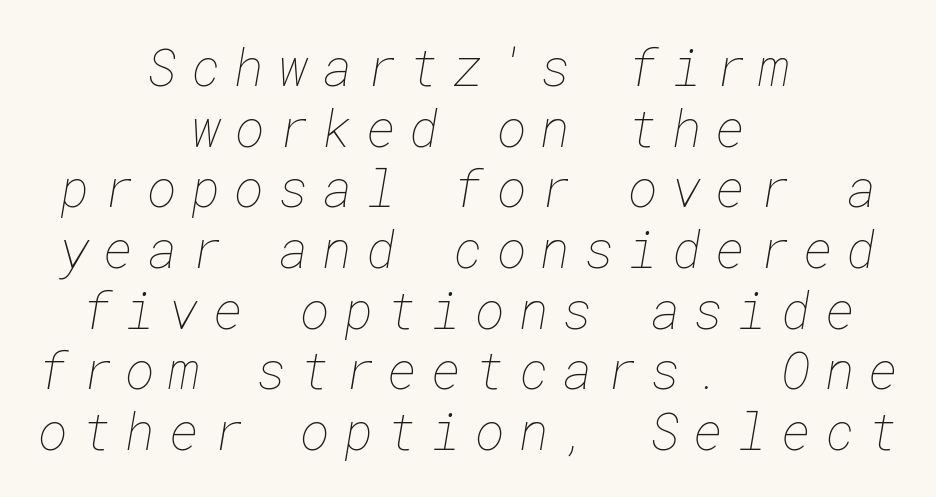
The cut favours lightness, reaching ordinary text weight at its darkest. The space beneath each line is pristine and unruled. Caption: multi-line text, centered on the measure. The horizontal fit of the characters is loose and conspicuously gappy.
